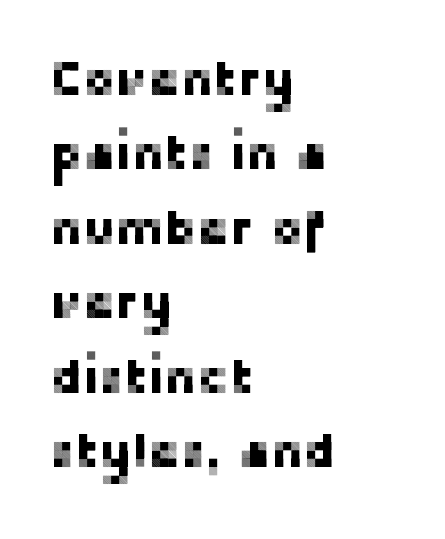
{"serif": "no", "italic": "no", "width": "normal", "stroke_contrast": "low", "x_height": "medium", "monospaced": "no", "underline": "no", "align": "left", "line_spacing": "normal", "line_spacing_ratio": 1.52, "letter_spacing": "normal", "letter_spacing_em": 0.0, "glyph_px": 49}
